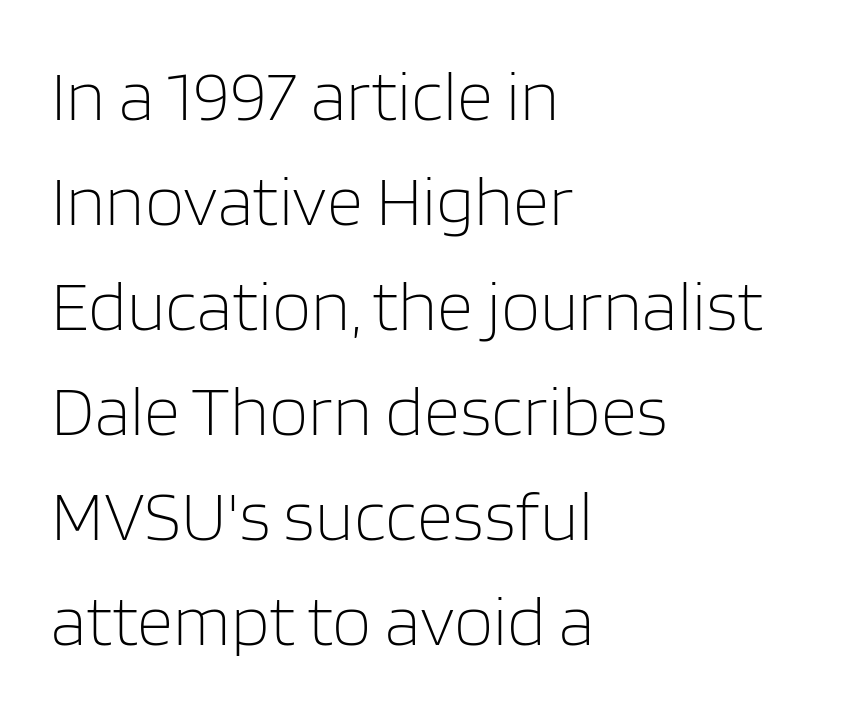
{"serif": "no", "italic": "no", "bold": "no", "weight": "light", "width": "normal", "stroke_contrast": "low", "x_height": "large", "monospaced": "no", "underline": "no", "align": "left", "line_spacing": "normal", "line_spacing_ratio": 1.48, "letter_spacing": "normal", "letter_spacing_em": 0.0, "glyph_px": 71}
